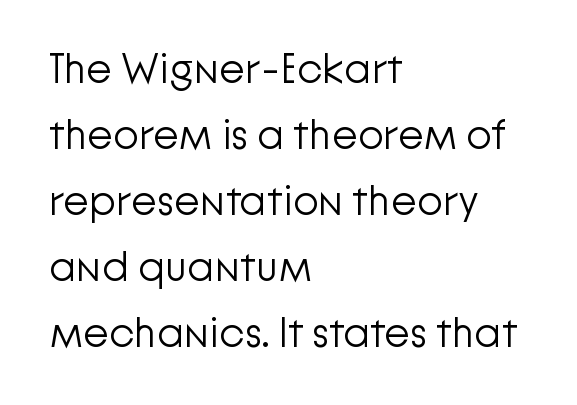
{"serif": "no", "italic": "no", "bold": "no", "weight": "light", "width": "normal", "stroke_contrast": "low", "x_height": "medium", "monospaced": "no", "underline": "no", "align": "left", "line_spacing": "normal", "line_spacing_ratio": 1.57, "letter_spacing": "normal", "letter_spacing_em": 0.0, "glyph_px": 42}
